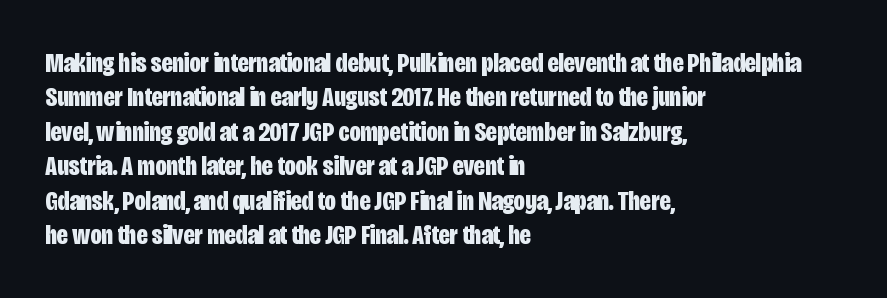
Q: Is the text bold? A: Yes.
Q: Is the text italic (slanted)? A: No, it is upright.
Q: Is the typeface a serif or a sans-serif typeface? A: Sans-serif.
Q: Is the text underlined? A: No.
Q: How is the paragraph aligned? A: Left-aligned.
Q: Is the spacing between letters normal or unusually wide? A: Normal.
Q: Width (condensed, normal, or wide)? A: Condensed.
Q: Stroke contrast? A: Low.
Q: x-height? A: Large.
Q: Monospaced? A: No.
